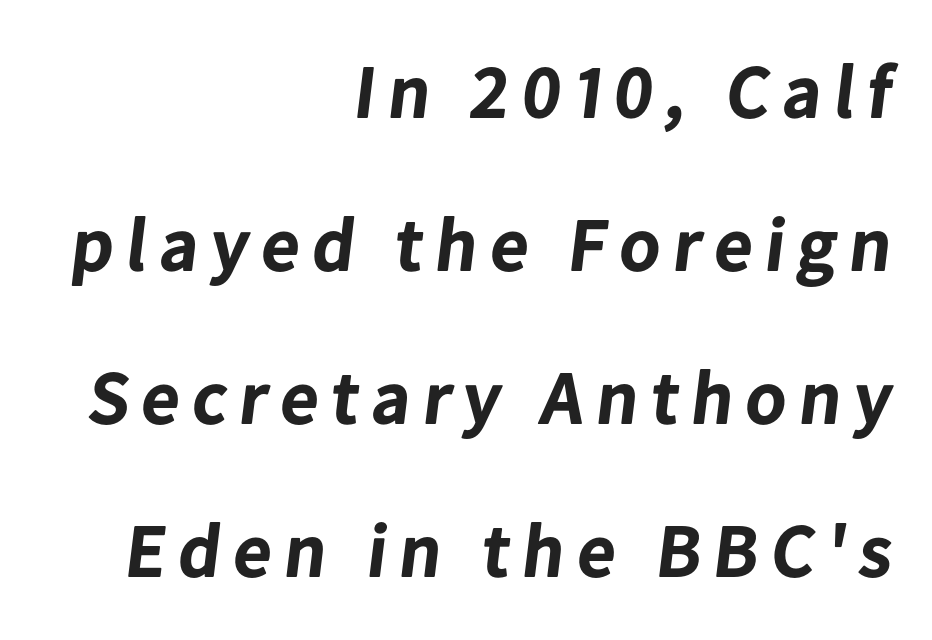
Q: Is the text bold? A: Yes.
Q: Is the typeface a serif or a sans-serif typeface? A: Sans-serif.
Q: Is the text underlined? A: No.
Q: How is the paragraph aligned? A: Right-aligned.
Q: Is the spacing between lines tight, normal or loose? A: Loose.
Q: Width (condensed, normal, or wide)? A: Normal.
Q: Stroke contrast? A: Low.
Q: x-height? A: Medium.
Q: Monospaced? A: No.
